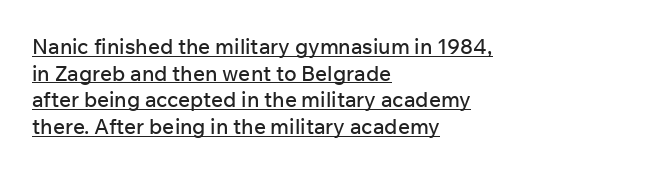
Teacher's note: observe the even left margin — that is flush-left alignment. Letter spacing: default. Rows of type keep a routine distance in the vertical direction. The type sits square on the baseline with zero lean. This is underlined copy, the kind a proofreader might mark for attention.
